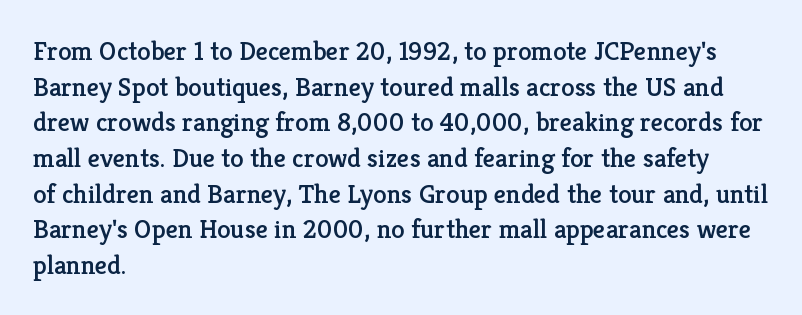
Q: Is the text italic (slanted)? A: No, it is upright.
Q: Is the text underlined? A: No.
Q: How is the paragraph aligned? A: Left-aligned.
Q: Is the spacing between letters normal or unusually wide? A: Normal.
Q: Is the spacing between lines tight, normal or loose? A: Normal.
